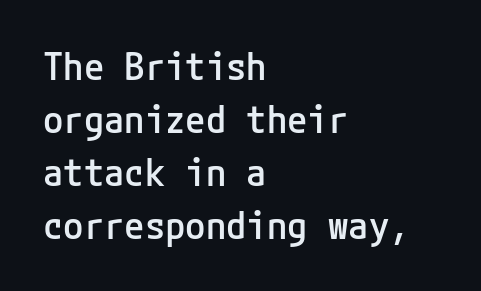
{"serif": "no", "italic": "no", "bold": "semi", "weight": "semibold", "width": "normal", "stroke_contrast": "low", "x_height": "medium", "underline": "no", "align": "left", "line_spacing": "normal", "line_spacing_ratio": 1.43, "letter_spacing": "normal", "letter_spacing_em": 0.0, "glyph_px": 37}
